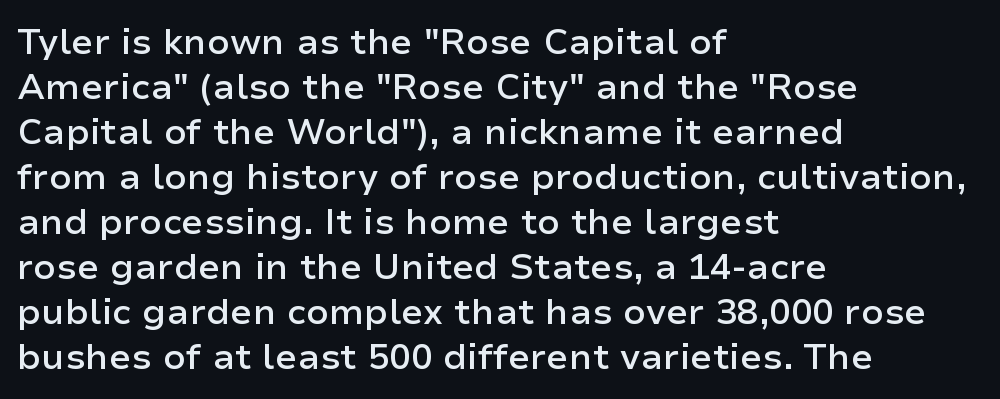
{"serif": "no", "italic": "no", "bold": "semi", "weight": "semibold", "width": "normal", "stroke_contrast": "low", "x_height": "medium", "monospaced": "no", "underline": "no", "align": "left", "line_spacing": "normal", "line_spacing_ratio": 1.25, "letter_spacing": "normal", "letter_spacing_em": 0.0, "glyph_px": 36}
